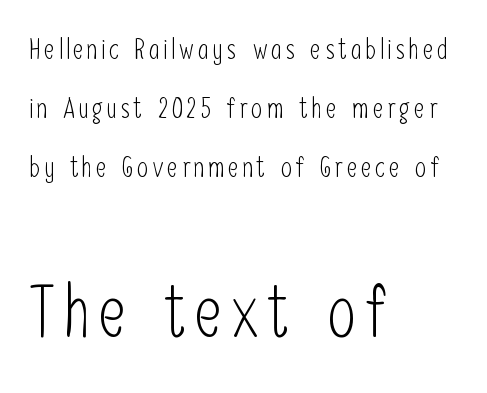
A great deal of white space separates one row of letters from the next. Do the characters align in a grid? No, the font is proportional. Observe the absence of serifs on each vertical stroke in this sample. Do the letters lean? They stand straight. Is the stroke heavy? The answer is a plain regular-or-lighter. Check under the words: just untouched page.
